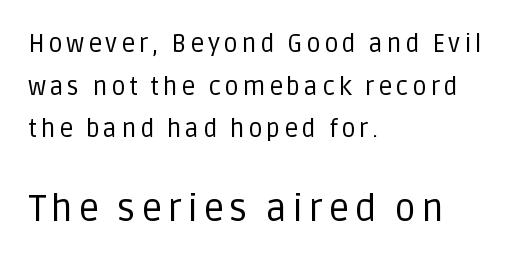
The image shows 37 px regular-weight sans-serif type, upright; set left-aligned, line spacing 1.71x, not underlined; the second (bottom) block is 1.48x larger; low stroke contrast and a large x-height.
